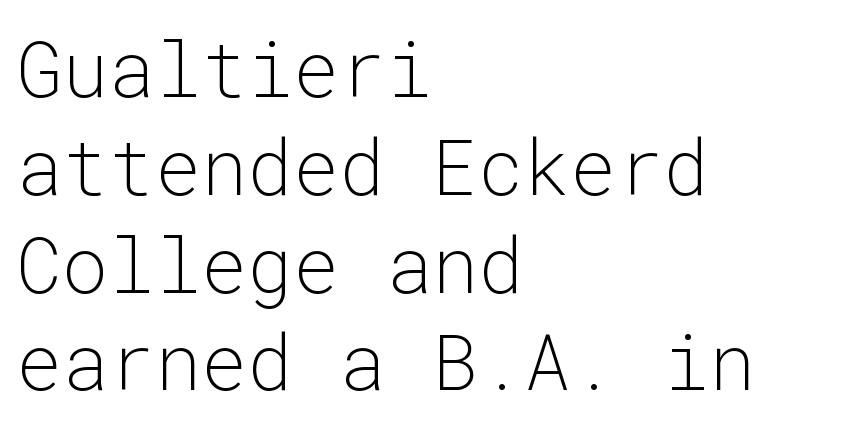
Q: Is the text bold? A: No.
Q: Is the text italic (slanted)? A: No, it is upright.
Q: Is the typeface a serif or a sans-serif typeface? A: Sans-serif.
Q: Is the text underlined? A: No.
Q: How is the paragraph aligned? A: Left-aligned.
Q: Is the spacing between letters normal or unusually wide? A: Normal.
Q: Is the spacing between lines tight, normal or loose? A: Normal.
Q: Width (condensed, normal, or wide)? A: Normal.
Q: Stroke contrast? A: Low.
Q: x-height? A: Medium.
Q: Monospaced? A: Yes.
